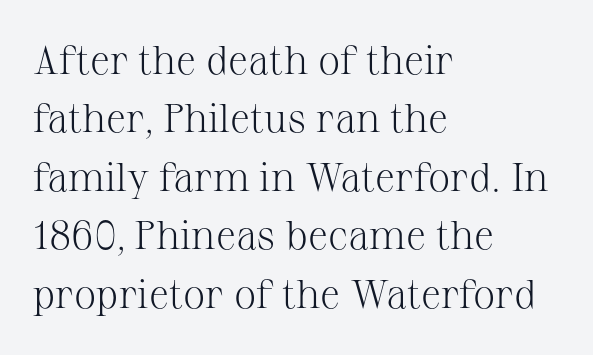
Q: Is the text bold? A: No.
Q: Is the text italic (slanted)? A: No, it is upright.
Q: Is the typeface a serif or a sans-serif typeface? A: Serif.
Q: Is the text underlined? A: No.
Q: How is the paragraph aligned? A: Left-aligned.
Q: Is the spacing between letters normal or unusually wide? A: Normal.
Q: Is the spacing between lines tight, normal or loose? A: Normal.
Q: Width (condensed, normal, or wide)? A: Normal.
Q: Stroke contrast? A: Medium.
Q: x-height? A: Medium.
Q: Monospaced? A: No.
